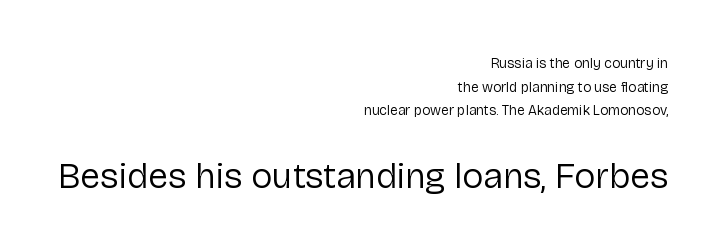
The image shows 36 px regular-weight sans-serif type, upright; set right-aligned, normal line spacing (1.69x), normal letter spacing, not underlined; the second (bottom) block is 2.57x larger; low stroke contrast and a medium x-height.
